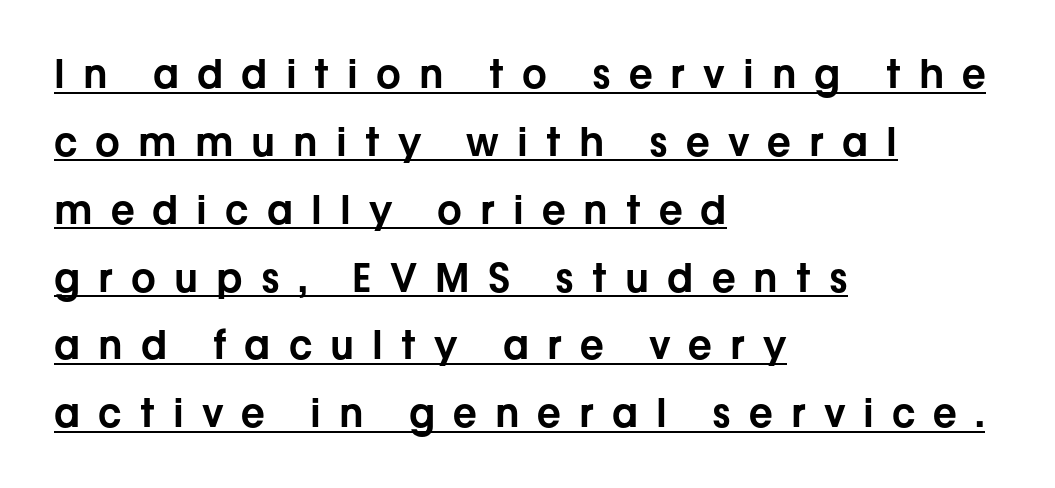
The image shows 39 px sans-serif type, upright; set left-aligned, line spacing 1.74x, unusually wide letter spacing (+0.46 em), underlined; low stroke contrast and a medium x-height.
